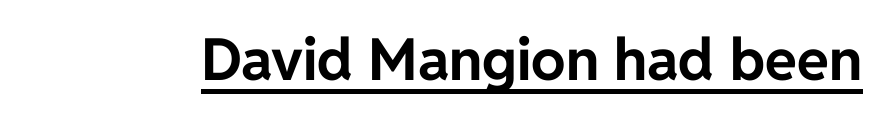
Q: Is the text bold? A: Yes.
Q: Is the text italic (slanted)? A: No, it is upright.
Q: Is the typeface a serif or a sans-serif typeface? A: Sans-serif.
Q: Is the text underlined? A: Yes.
Q: Is the spacing between letters normal or unusually wide? A: Normal.
Q: Width (condensed, normal, or wide)? A: Normal.
Q: Stroke contrast? A: Low.
Q: x-height? A: Medium.
Q: Monospaced? A: No.
